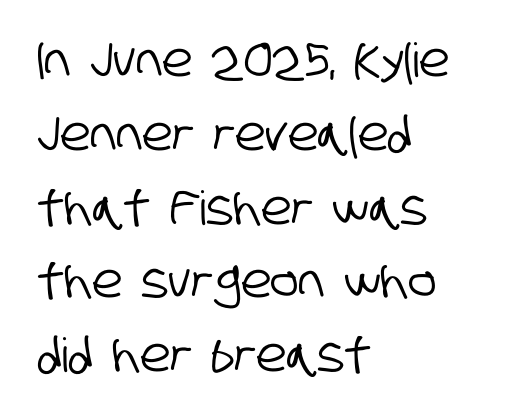
The image shows 47 px condensed sans-serif type; set left-aligned, normal line spacing (1.57x), normal letter spacing, not underlined; low stroke contrast and a large x-height.
